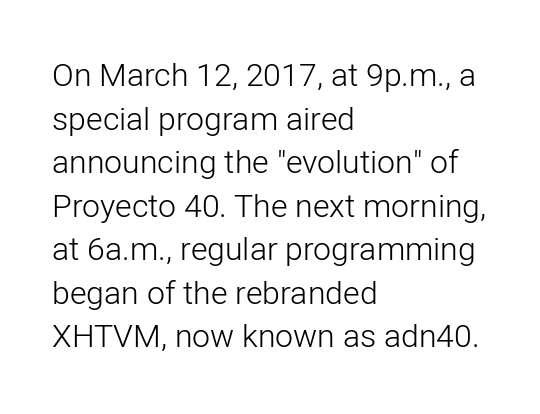
The image shows 32 px light sans-serif type, upright; set left-aligned, normal line spacing (1.36x), normal letter spacing, not underlined; low stroke contrast and a medium x-height.
